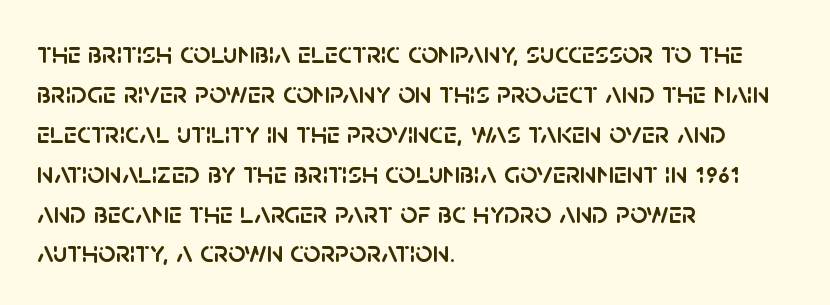
{"serif": "no", "italic": "no", "width": "normal", "stroke_contrast": "low", "x_height": "large", "monospaced": "no", "underline": "no", "align": "left", "line_spacing": "normal", "line_spacing_ratio": 1.33, "letter_spacing": "normal", "letter_spacing_em": 0.0, "glyph_px": 30}
